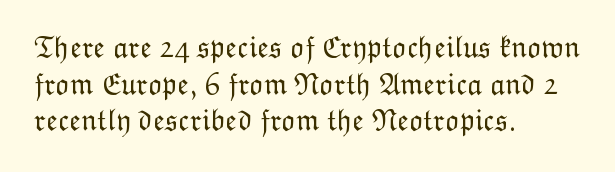
The image shows 30 px light type, upright; set left-aligned, line spacing 1.22x, normal letter spacing, not underlined; low stroke contrast and a medium x-height.
